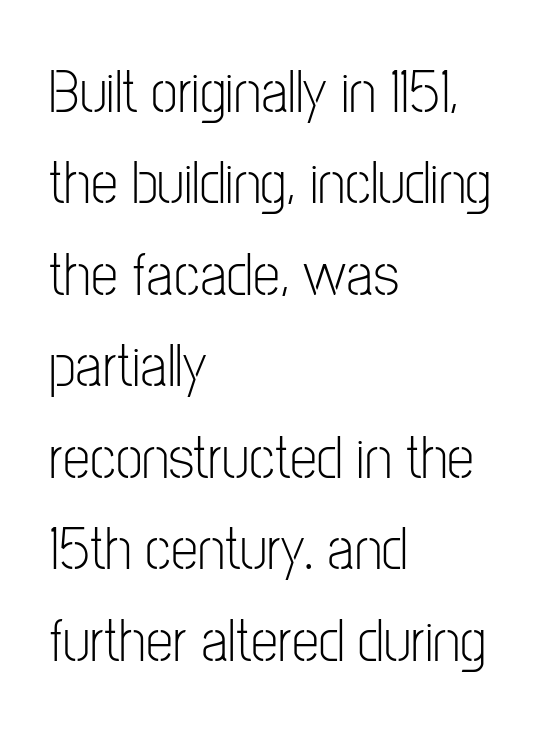
Q: Is the text bold? A: No.
Q: Is the text italic (slanted)? A: No, it is upright.
Q: Is the typeface a serif or a sans-serif typeface? A: Sans-serif.
Q: Is the text underlined? A: No.
Q: How is the paragraph aligned? A: Left-aligned.
Q: Is the spacing between letters normal or unusually wide? A: Normal.
Q: Is the spacing between lines tight, normal or loose? A: Normal.
Q: Width (condensed, normal, or wide)? A: Condensed.
Q: Stroke contrast? A: Low.
Q: x-height? A: Medium.
Q: Monospaced? A: No.
